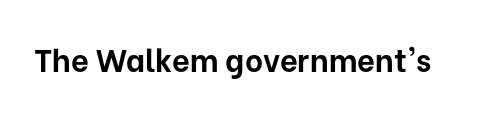
The image shows 31 px bold sans-serif type, upright; set normal letter spacing, not underlined; low stroke contrast and a medium x-height.
